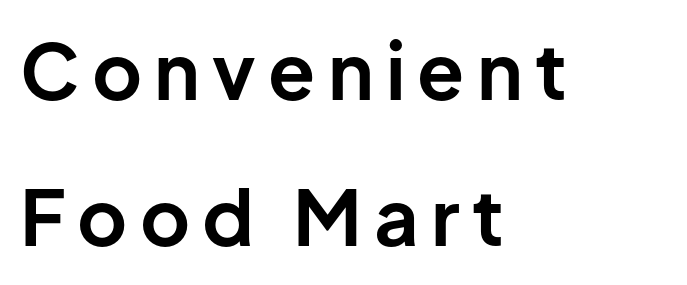
Q: Is the text bold? A: Yes.
Q: Is the text italic (slanted)? A: No, it is upright.
Q: Is the typeface a serif or a sans-serif typeface? A: Sans-serif.
Q: Is the text underlined? A: No.
Q: How is the paragraph aligned? A: Left-aligned.
Q: Is the spacing between lines tight, normal or loose? A: Loose.
Q: Width (condensed, normal, or wide)? A: Normal.
Q: Stroke contrast? A: Low.
Q: x-height? A: Medium.
Q: Monospaced? A: No.
